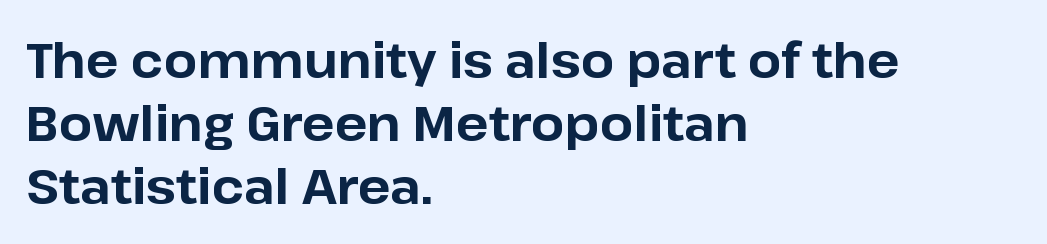
The image shows 48 px bold sans-serif type, upright; set left-aligned, normal line spacing (1.31x), normal letter spacing, not underlined; low stroke contrast and a medium x-height.
